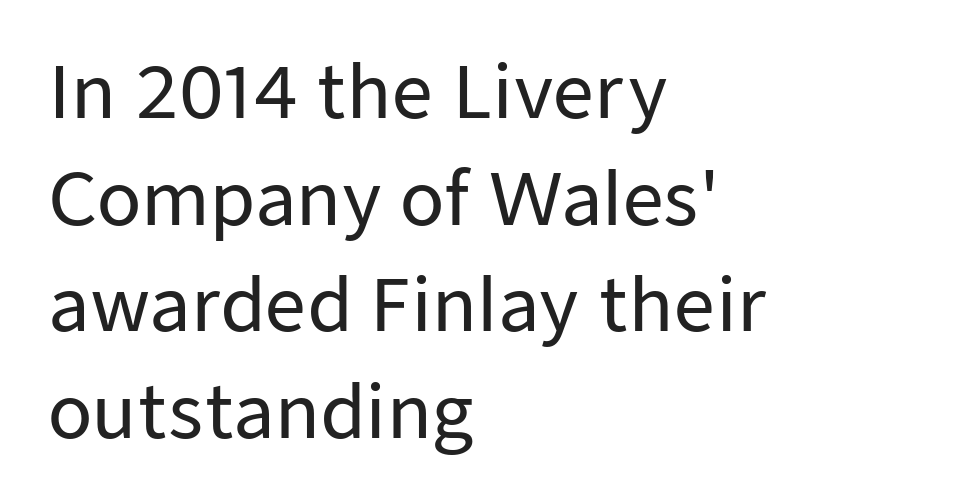
The image shows 72 px sans-serif type, upright; set left-aligned, normal line spacing (1.48x), normal letter spacing, not underlined; low stroke contrast and a medium x-height.
